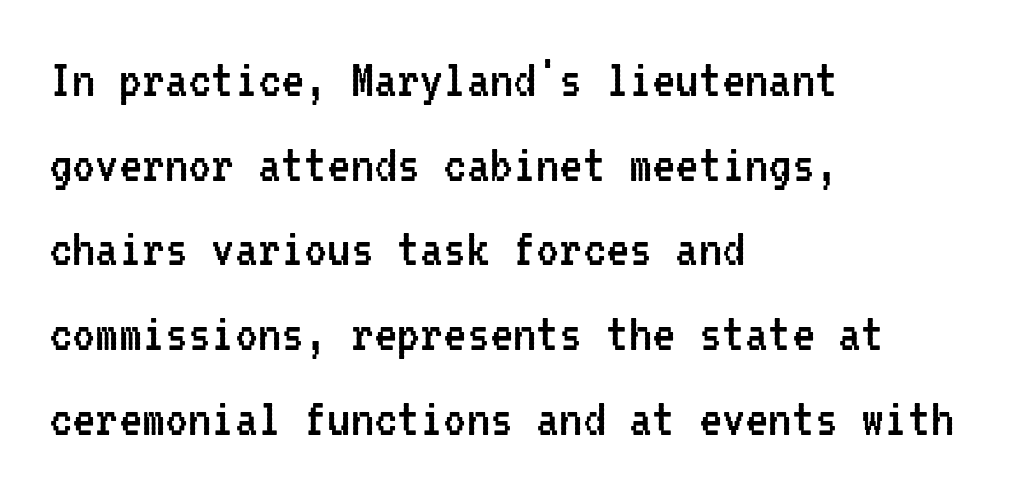
The image shows 58 px regular-weight, condensed sans-serif type, upright, monospaced; set left-aligned, normal line spacing (1.46x), normal letter spacing, not underlined; low stroke contrast and a medium x-height.
